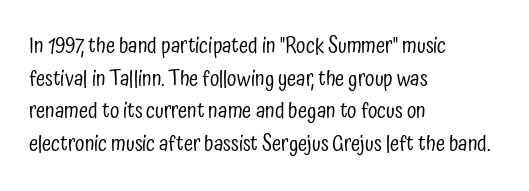
The image shows 21 px text type, upright; set left-aligned, normal line spacing (1.55x), normal letter spacing, not underlined.
